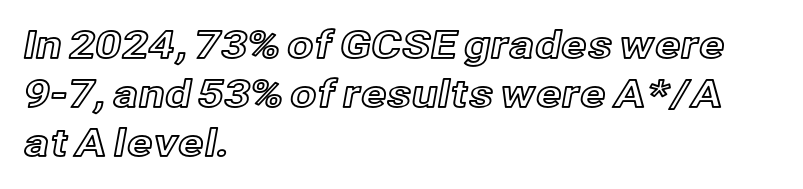
{"width": "normal", "x_height": "medium", "monospaced": "no", "underline": "no", "align": "left", "line_spacing": "normal", "line_spacing_ratio": 1.29, "letter_spacing": "normal", "letter_spacing_em": 0.0, "glyph_px": 38}
